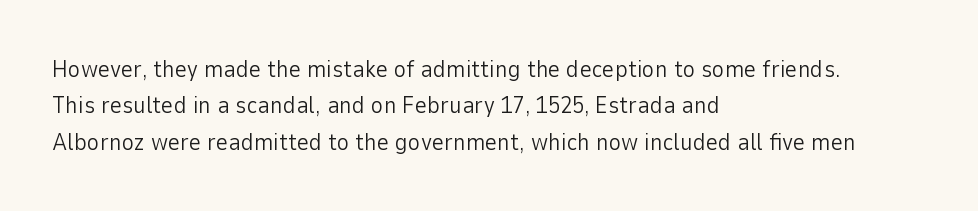
The foot of each line stays bare and open. These lines stack with their left ends in a neat column. Italic: no, the glyphs are upright roman. These lines sit exactly where default settings would place them.
